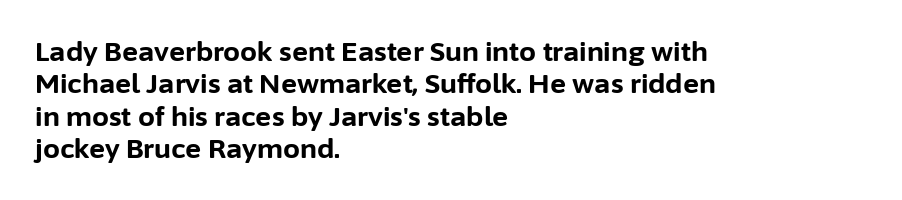
{"italic": "no", "bold": "yes", "underline": "no", "align": "left", "line_spacing_ratio": 1.2, "letter_spacing": "normal", "letter_spacing_em": 0.0, "glyph_px": 27}
